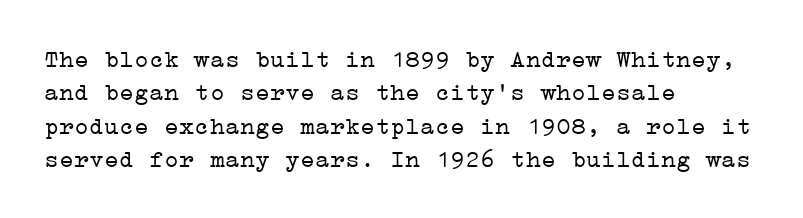
Notice how the stems are strictly vertical — no italics here. Clear beneath every line of the passage. Compared with typical paragraphs, the rows here are spaced about the same. The letters look calm and open, with moderate or lighter stems. Spacing between characters is what you'd get straight out of the box.
